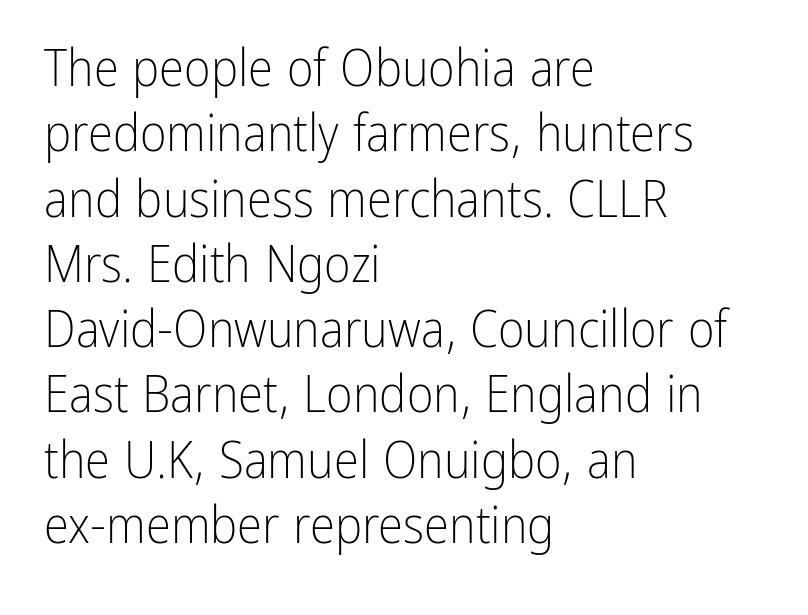
{"serif": "no", "italic": "no", "bold": "no", "weight": "light", "width": "condensed", "stroke_contrast": "low", "x_height": "medium", "monospaced": "no", "underline": "no", "align": "left", "line_spacing": "normal", "line_spacing_ratio": 1.28, "letter_spacing": "normal", "letter_spacing_em": 0.0, "glyph_px": 51}
